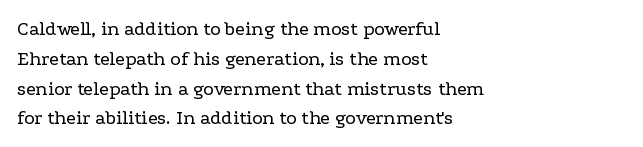
{"italic": "no", "bold": "no", "underline": "no", "align": "left", "line_spacing": "normal", "line_spacing_ratio": 1.49, "letter_spacing": "normal", "letter_spacing_em": 0.0, "glyph_px": 20}
